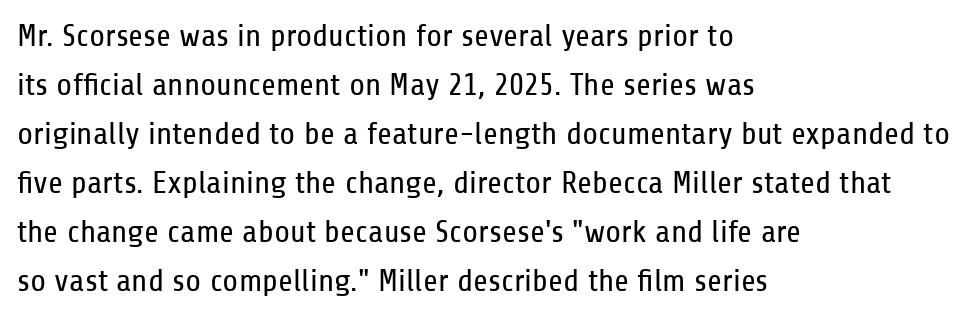
Weight: not bold — regular or lighter. Spacing between characters is what you'd get straight out of the box. Each letter keeps its own natural width here, so spacing adapts to shape. Stroke terminals: plain, sans-serif.
